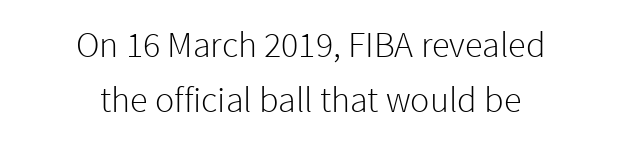
Character widths vary here, with narrow letters taking less room than wide ones. Is there much room between lines? A standard amount, neither cramped nor airy. Lines of text with bare space underneath. This sample is center-justified, so both line endings float freely.
